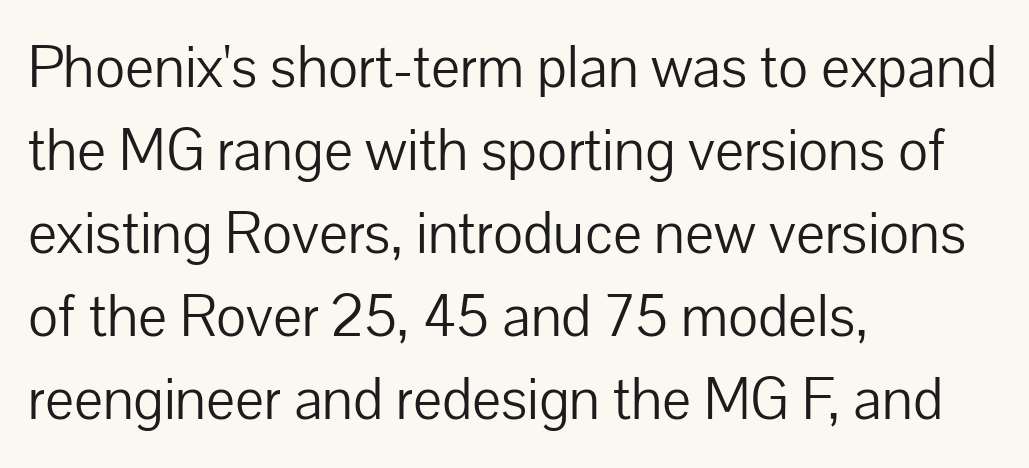
{"serif": "no", "italic": "no", "bold": "no", "weight": "light", "width": "normal", "stroke_contrast": "low", "x_height": "medium", "monospaced": "no", "underline": "no", "align": "left", "line_spacing": "normal", "line_spacing_ratio": 1.36, "letter_spacing": "normal", "letter_spacing_em": 0.0, "glyph_px": 61}
